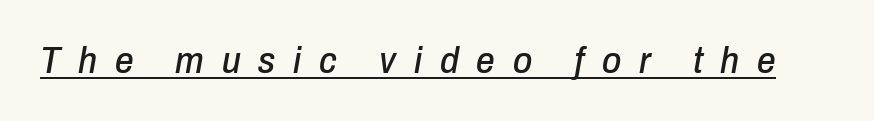
The image shows 37 px condensed type, italic (leaning right); set unusually wide letter spacing (+0.48 em), underlined; low stroke contrast and a medium x-height.
